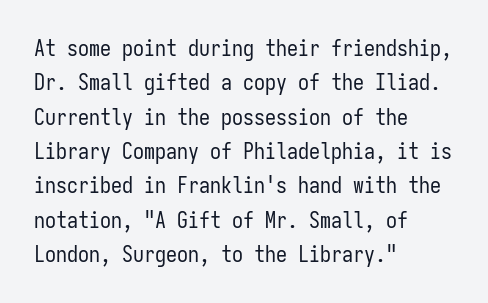
The specimen reads as upright at a glance. Is the stroke heavy? The answer is a plain regular-or-lighter. Clear beneath every line of the passage. Notice how descenders clear the ascenders below comfortably — that's standard leading.
